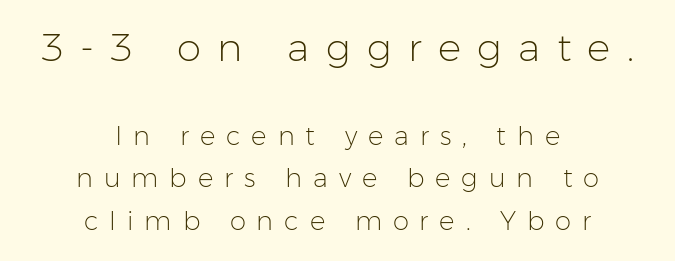
{"serif": "no", "italic": "no", "bold": "no", "weight": "light", "width": "normal", "stroke_contrast": "low", "x_height": "medium", "monospaced": "no", "underline": "no", "align": "center", "line_spacing": "normal", "line_spacing_ratio": 1.65, "letter_spacing": "wide", "letter_spacing_em": 0.42, "larger_block": "first", "size_ratio": 1.5, "glyph_px": 39}
